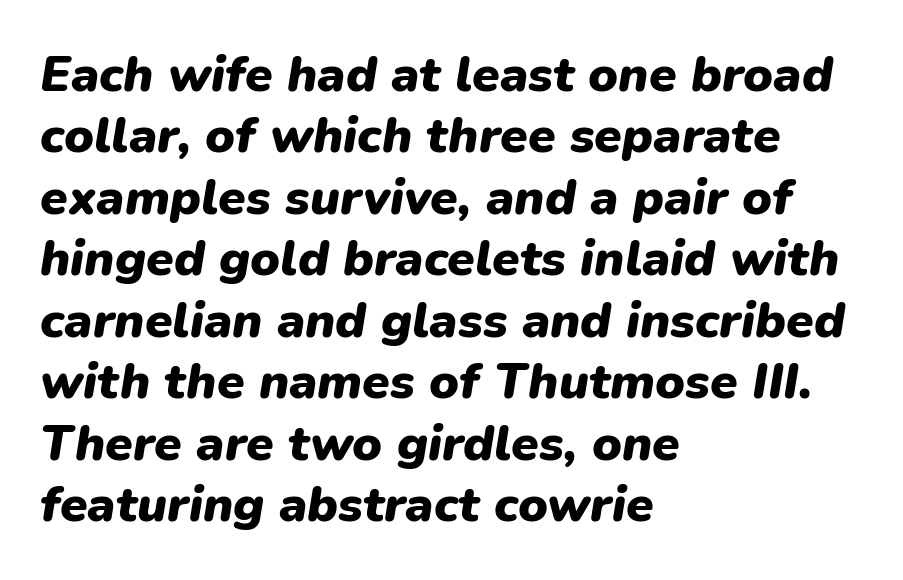
The image shows 50 px heavy type, italic (leaning right); set left-aligned, line spacing 1.23x, normal letter spacing, not underlined; low stroke contrast and a medium x-height.
